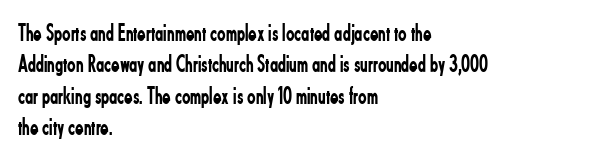
The image shows 25 px text type, upright; set left-aligned, normal line spacing (1.26x), normal letter spacing, not underlined.
